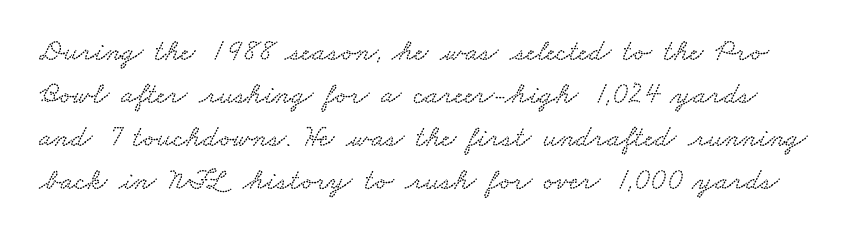
The image shows 30 px wide type; set normal line spacing (1.43x), normal letter spacing, not underlined; low stroke contrast and a small x-height.
